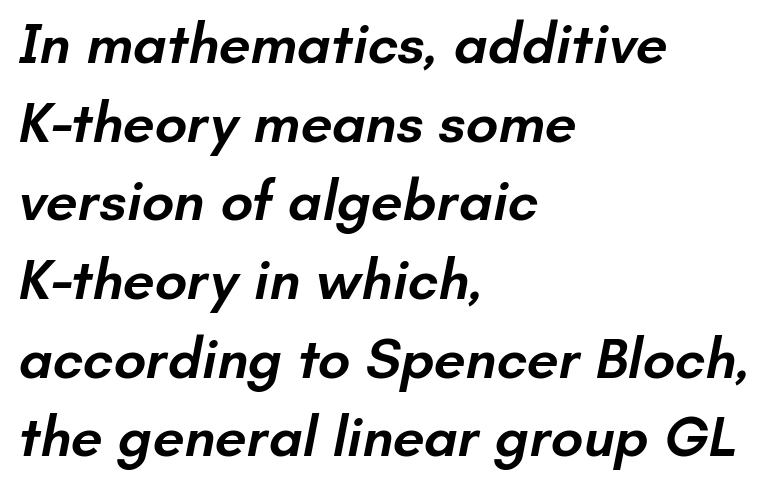
Type without underlining. The rendering uses natural spacing where letterforms have individual widths. These words are printed semibold, heavier than regular yet not bold. Compared with a centered layout, this one pins lines to the left instead. Inter-character spacing is left at the font's built-in metrics.
